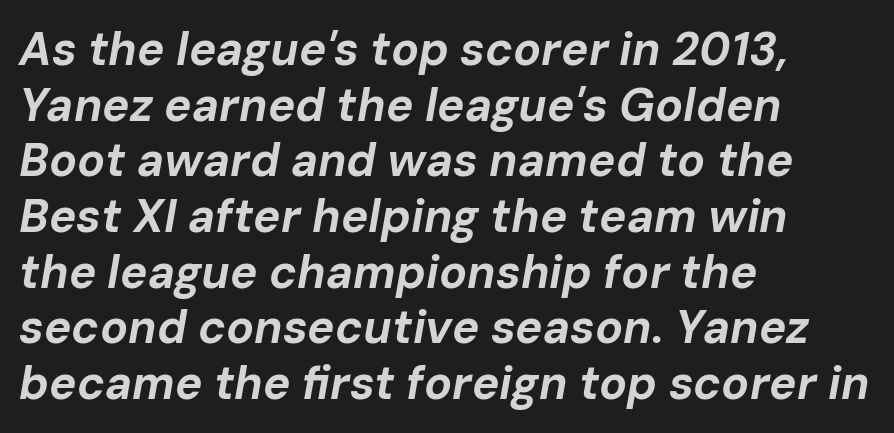
Quick note: underline off. Short and long lines alike share a common starting point at left. The lettering tilts uniformly, giving the passage an italic look. You could call the tracking neutral — neither tight nor loose. Heft: maximum for text — a bold. Looks like regular typesetting: each glyph gets only the width it needs.
